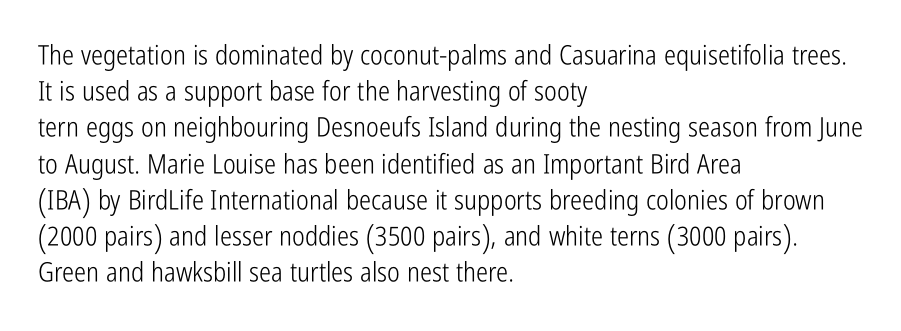
{"italic": "no", "bold": "no", "underline": "no", "align": "left", "line_spacing": "normal", "line_spacing_ratio": 1.34, "letter_spacing": "normal", "letter_spacing_em": 0.0, "glyph_px": 27}
